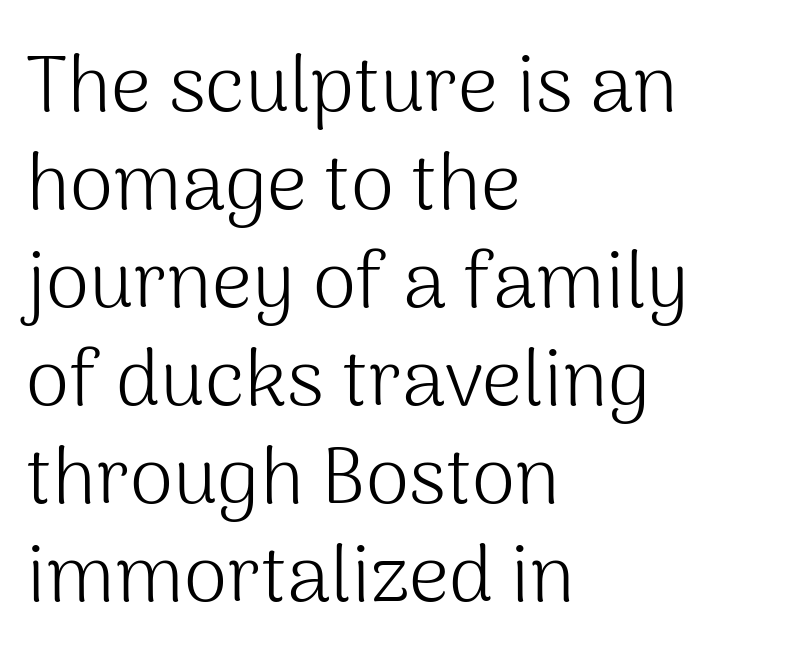
The image shows 79 px light sans-serif type, upright; set left-aligned, line spacing 1.24x, normal letter spacing, not underlined; medium stroke contrast and a medium x-height.
